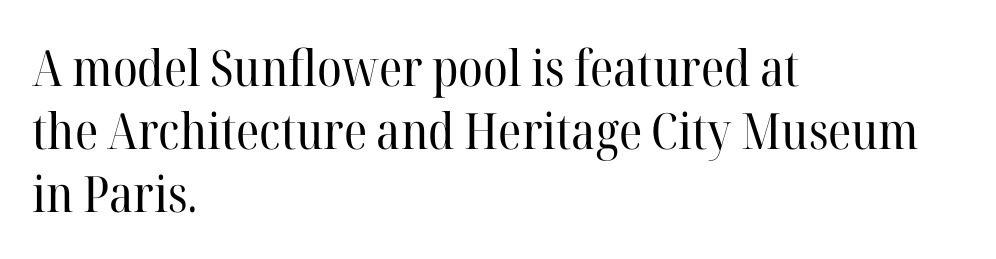
The image shows 50 px regular-weight serif type, upright; set left-aligned, normal line spacing (1.26x), normal letter spacing, not underlined; high stroke contrast and a medium x-height.
